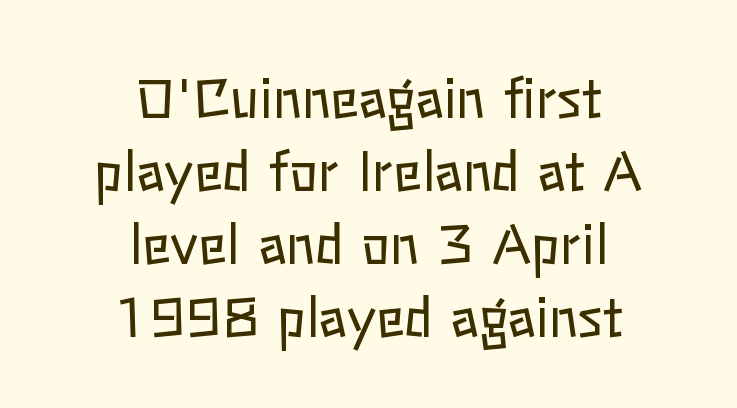
{"italic": "no", "bold": "no", "weight": "regular", "width": "normal", "stroke_contrast": "low", "x_height": "medium", "monospaced": "no", "underline": "no", "align": "center", "line_spacing": "normal", "line_spacing_ratio": 1.38, "letter_spacing": "normal", "letter_spacing_em": 0.0, "glyph_px": 53}
